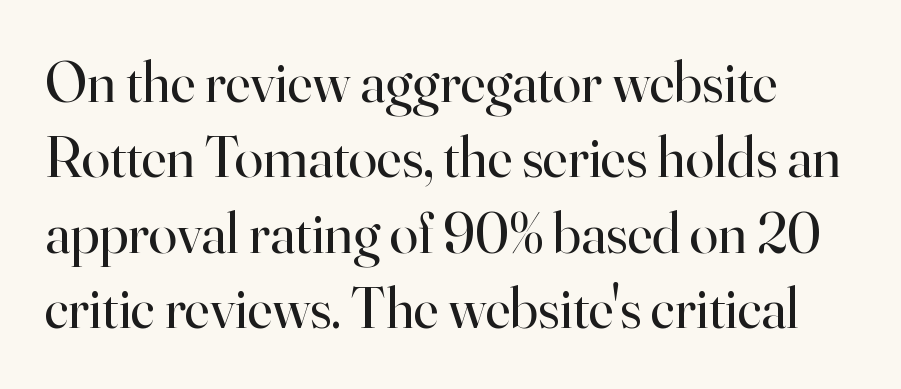
Q: Is the text bold? A: No.
Q: Is the text italic (slanted)? A: No, it is upright.
Q: Is the typeface a serif or a sans-serif typeface? A: Serif.
Q: Is the text underlined? A: No.
Q: Is the spacing between letters normal or unusually wide? A: Normal.
Q: Is the spacing between lines tight, normal or loose? A: Normal.
Q: Width (condensed, normal, or wide)? A: Normal.
Q: Stroke contrast? A: High.
Q: x-height? A: Small.
Q: Monospaced? A: No.
